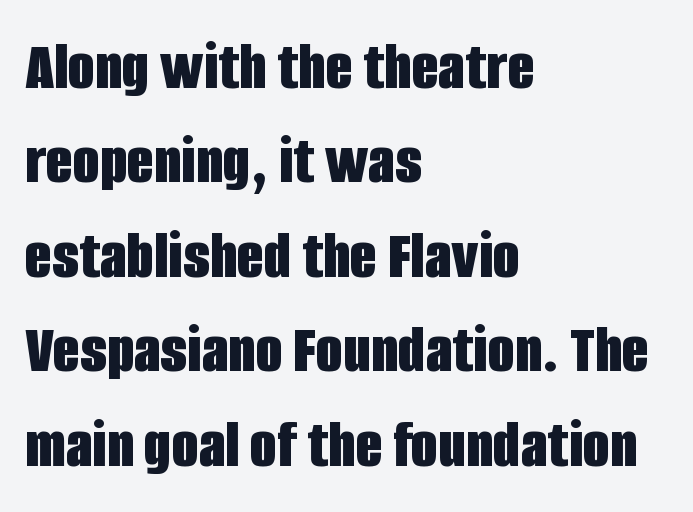
Looks like regular typesetting: each glyph gets only the width it needs. The passage shown stacks its lines at a standard gap. The letters sit at their default tracking, neither squeezed nor spread. Thick stems and heavy bowls — unmistakably bold. A student would call this left alignment; a typographer would say flush left, rag right.
